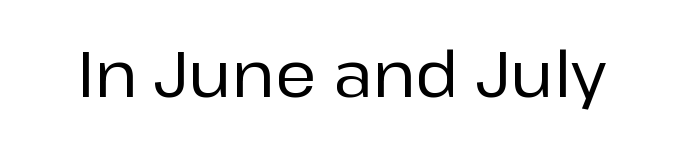
Q: Is the text italic (slanted)? A: No, it is upright.
Q: Is the typeface a serif or a sans-serif typeface? A: Sans-serif.
Q: Is the text underlined? A: No.
Q: Is the spacing between letters normal or unusually wide? A: Normal.
Q: Width (condensed, normal, or wide)? A: Normal.
Q: Stroke contrast? A: Low.
Q: x-height? A: Medium.
Q: Monospaced? A: No.
